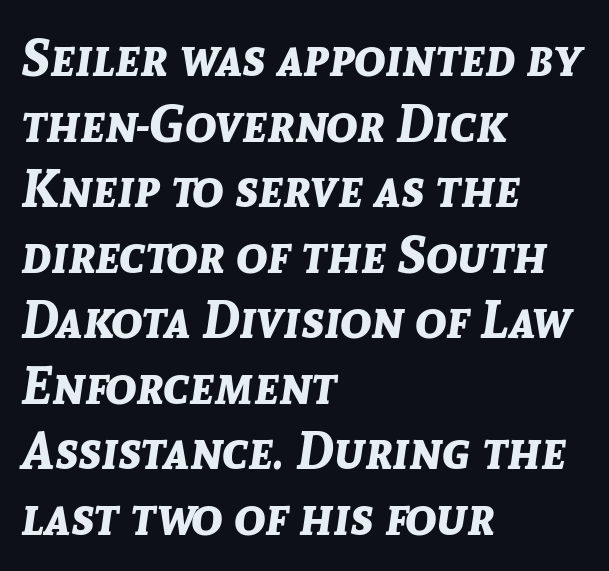
Q: Is the text bold? A: Yes.
Q: Is the text italic (slanted)? A: Yes, it leans right by about 8 degrees.
Q: Is the text underlined? A: No.
Q: How is the paragraph aligned? A: Left-aligned.
Q: Is the spacing between letters normal or unusually wide? A: Normal.
Q: Is the spacing between lines tight, normal or loose? A: Normal.
Q: Width (condensed, normal, or wide)? A: Normal.
Q: Stroke contrast? A: Low.
Q: x-height? A: Medium.
Q: Monospaced? A: No.
